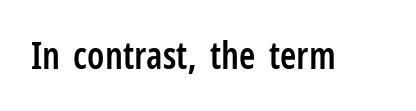
The image shows 37 px semibold, condensed sans-serif type, upright; set normal letter spacing, not underlined; low stroke contrast and a medium x-height.
